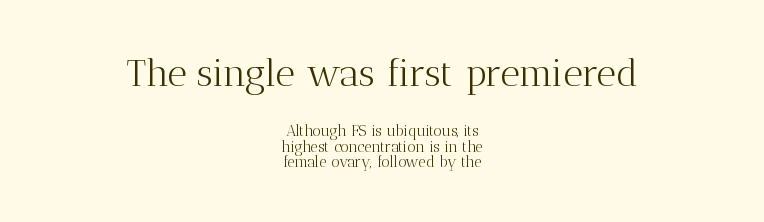
Each row of text sits above clean, open space. Does the type have serifs? Yes, each stem ends in a small foot. Compared with a flush-left layout, this one balances lines on the center instead. Visually, the top section dominates because its glyphs are scaled up.
